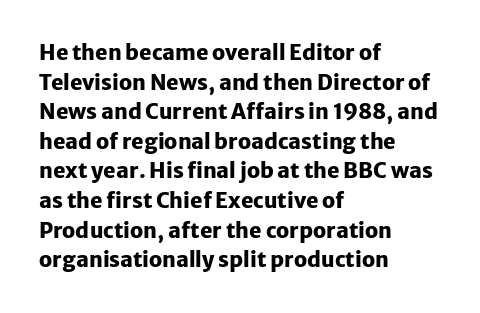
Q: Is the text bold? A: Yes.
Q: Is the text italic (slanted)? A: No, it is upright.
Q: Is the text underlined? A: No.
Q: How is the paragraph aligned? A: Left-aligned.
Q: Is the spacing between letters normal or unusually wide? A: Normal.
Q: Is the spacing between lines tight, normal or loose? A: Normal.
